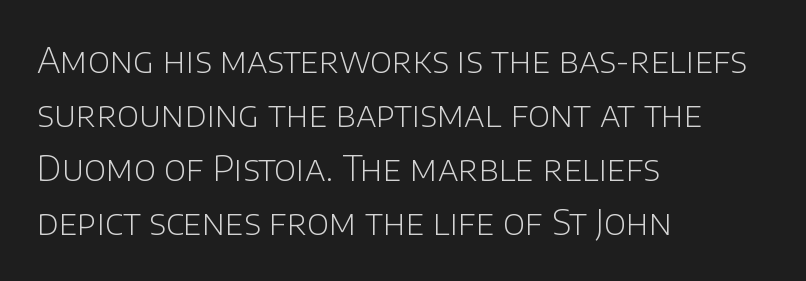
The image shows 34 px light sans-serif type, upright; set left-aligned, normal line spacing (1.59x), normal letter spacing, not underlined; low stroke contrast and a large x-height.
